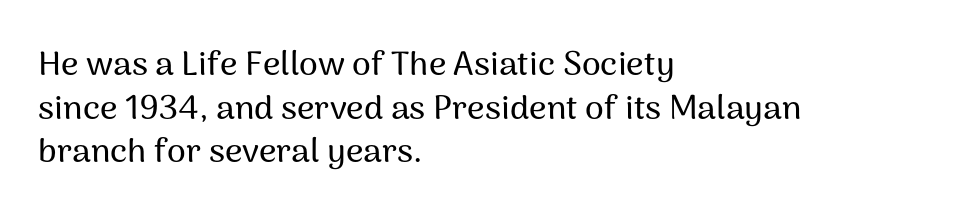
The image shows 34 px sans-serif type, upright; set left-aligned, normal line spacing (1.28x), normal letter spacing, not underlined; medium stroke contrast and a medium x-height.
